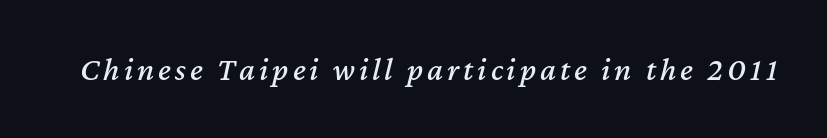
The image shows 33 px text type, italic (leaning right); set not underlined; medium stroke contrast and a medium x-height.
